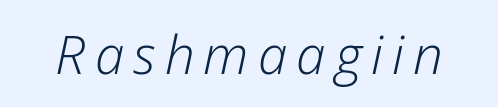
{"italic": "yes", "lean": "right", "slant_degrees": 12, "bold": "no", "weight": "light", "width": "normal", "stroke_contrast": "low", "x_height": "medium", "monospaced": "no", "underline": "no", "glyph_px": 53}
